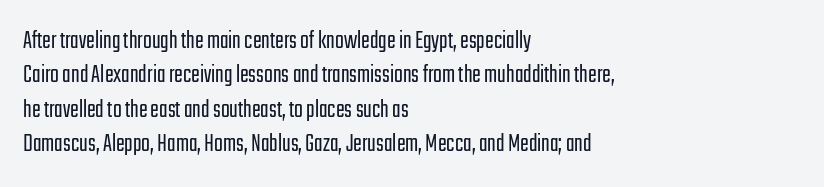
Q: Is the text bold? A: No.
Q: Is the text italic (slanted)? A: No, it is upright.
Q: Is the text underlined? A: No.
Q: How is the paragraph aligned? A: Left-aligned.
Q: Is the spacing between letters normal or unusually wide? A: Normal.
Q: Is the spacing between lines tight, normal or loose? A: Normal.
